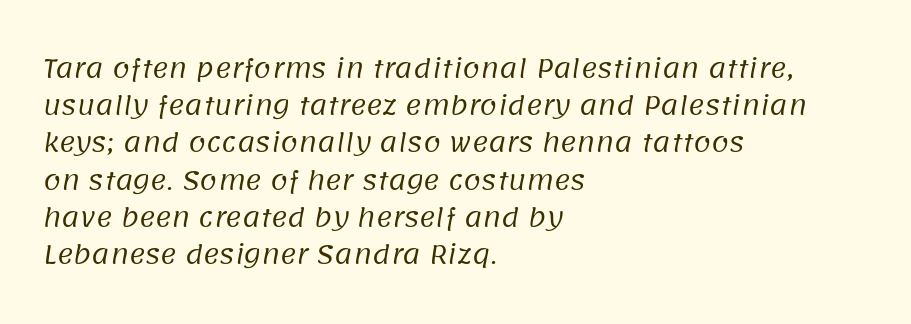
{"bold": "no", "underline": "no", "align": "left", "line_spacing": "normal", "line_spacing_ratio": 1.49, "letter_spacing": "normal", "letter_spacing_em": 0.0, "glyph_px": 25}
